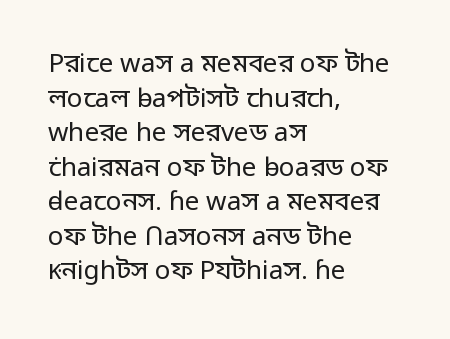
No chunkiness to these letters — they're not bold. A classic flush-left, rag-right setting is used for this passage. One glance says typical: line gaps are just what's usual. The letters sit at their default tracking, neither squeezed nor spread.
